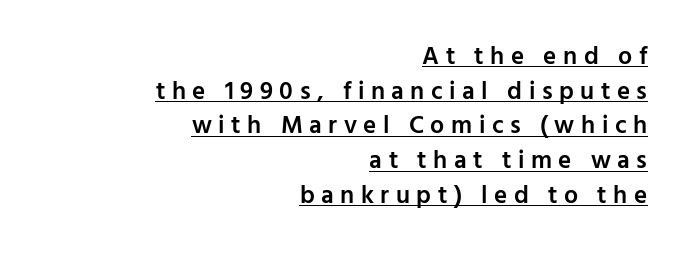
The image shows 25 px text type, upright; set right-aligned, normal line spacing (1.39x), unusually wide letter spacing (+0.26 em), underlined.
